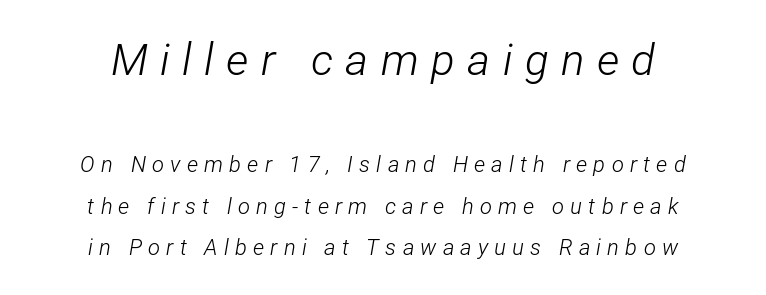
Descender tails drop into unmarked territory. These lines are rendered in a variable-pitch font. The face used here is rendered with a markedly widened letterfit. Leftover space on each line is divided equally before and after the words. You get the large type first, then a drop to smaller type. Italic? Definitely — the glyphs are oblique.
